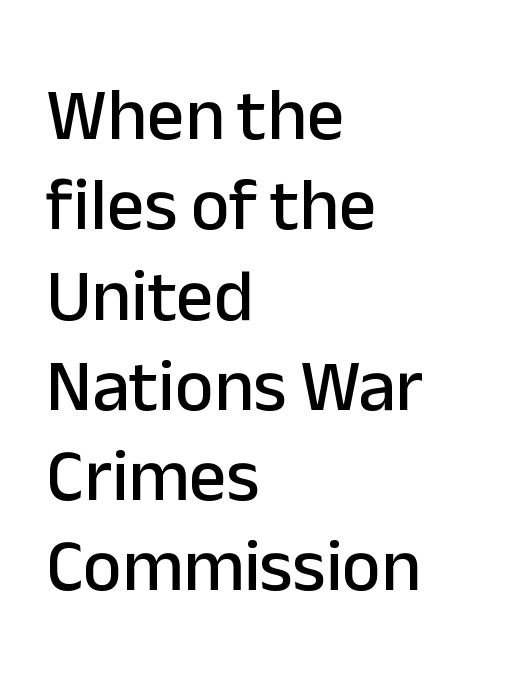
Q: Is the text italic (slanted)? A: No, it is upright.
Q: Is the typeface a serif or a sans-serif typeface? A: Sans-serif.
Q: Is the text underlined? A: No.
Q: How is the paragraph aligned? A: Left-aligned.
Q: Is the spacing between letters normal or unusually wide? A: Normal.
Q: Width (condensed, normal, or wide)? A: Normal.
Q: Stroke contrast? A: Low.
Q: x-height? A: Medium.
Q: Monospaced? A: No.
